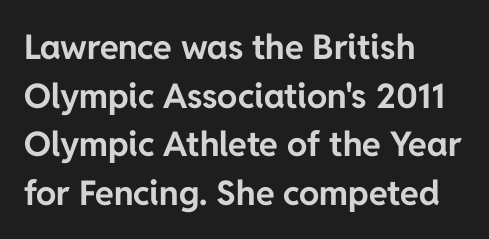
Q: Is the text bold? A: Yes.
Q: Is the text italic (slanted)? A: No, it is upright.
Q: Is the typeface a serif or a sans-serif typeface? A: Sans-serif.
Q: Is the text underlined? A: No.
Q: How is the paragraph aligned? A: Left-aligned.
Q: Is the spacing between letters normal or unusually wide? A: Normal.
Q: Is the spacing between lines tight, normal or loose? A: Normal.
Q: Width (condensed, normal, or wide)? A: Normal.
Q: Stroke contrast? A: Low.
Q: x-height? A: Medium.
Q: Monospaced? A: No.
